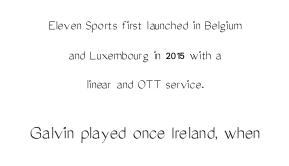
Q: Is the text bold? A: No.
Q: Is the text italic (slanted)? A: No, it is upright.
Q: Is the text underlined? A: No.
Q: How is the paragraph aligned? A: Centered.
Q: Is the spacing between letters normal or unusually wide? A: Normal.
Q: Is the spacing between lines tight, normal or loose? A: Loose.
Q: Which block of text is set in a larger size, the first (top) or the second (bottom)? A: The second (bottom) one.
